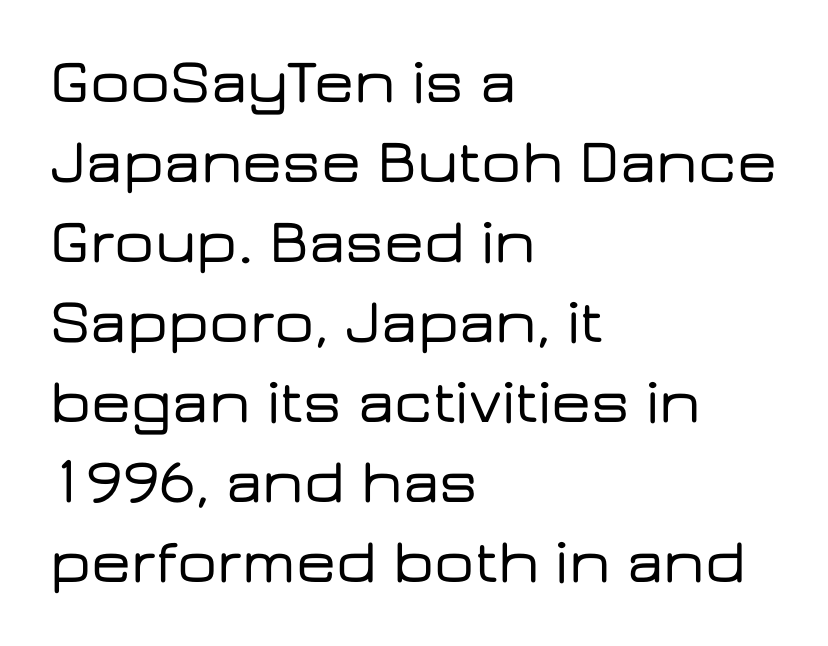
The image shows 63 px wide sans-serif type, upright; set left-aligned, normal line spacing (1.27x), normal letter spacing, not underlined; low stroke contrast and a medium x-height.
